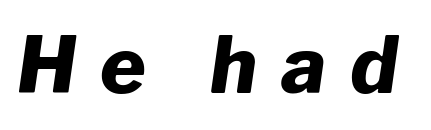
Q: Is the text bold? A: Yes.
Q: Is the text italic (slanted)? A: Yes, it leans right by about 8 degrees.
Q: Is the text underlined? A: No.
Q: Is the spacing between letters normal or unusually wide? A: Unusually wide.
Q: Width (condensed, normal, or wide)? A: Normal.
Q: Stroke contrast? A: Low.
Q: x-height? A: Medium.
Q: Monospaced? A: No.
